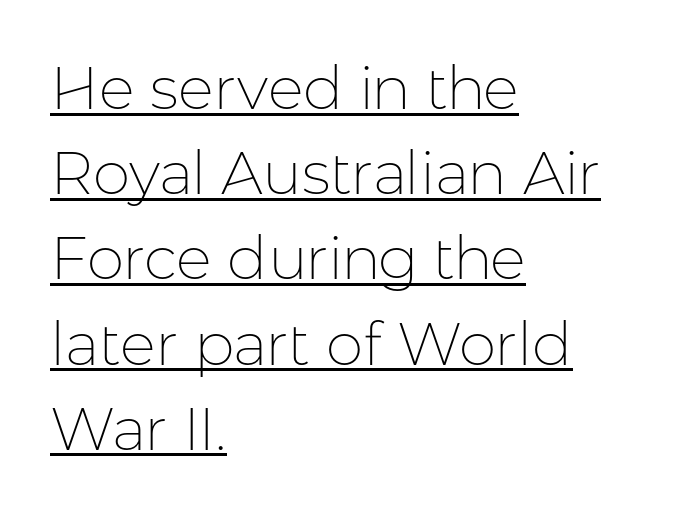
{"serif": "no", "italic": "no", "bold": "no", "weight": "thin", "width": "normal", "stroke_contrast": "low", "x_height": "medium", "monospaced": "no", "underline": "yes", "align": "left", "line_spacing": "normal", "line_spacing_ratio": 1.42, "letter_spacing": "normal", "letter_spacing_em": 0.0, "glyph_px": 60}
